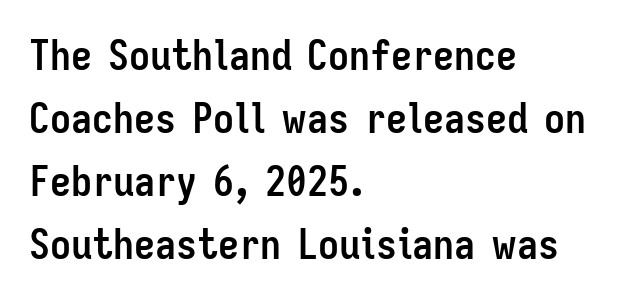
Font category for this specimen: sans-serif. Does extra space separate the letters? No, they use regular spacing. The typesetting leans heavy: a genuine bold. In CSS terms this would be text-align: left.
